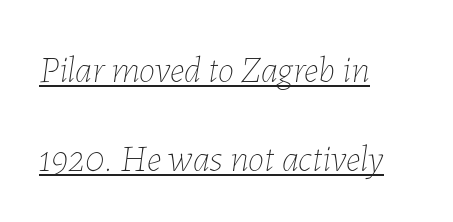
Q: Is the text bold? A: No.
Q: Is the text italic (slanted)? A: Yes, it leans right by about 7 degrees.
Q: Is the text underlined? A: Yes.
Q: How is the paragraph aligned? A: Left-aligned.
Q: Is the spacing between letters normal or unusually wide? A: Normal.
Q: Is the spacing between lines tight, normal or loose? A: Loose.
Q: Width (condensed, normal, or wide)? A: Normal.
Q: Stroke contrast? A: Low.
Q: x-height? A: Medium.
Q: Monospaced? A: No.
